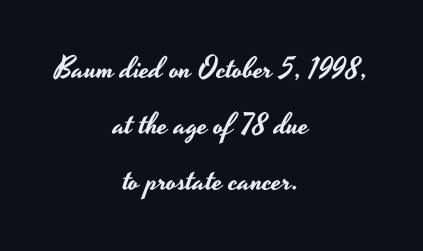
{"serif": "no", "width": "wide", "stroke_contrast": "low", "x_height": "small", "monospaced": "no", "underline": "no", "align": "center", "line_spacing_ratio": 1.86, "letter_spacing": "normal", "letter_spacing_em": 0.0, "glyph_px": 30}
